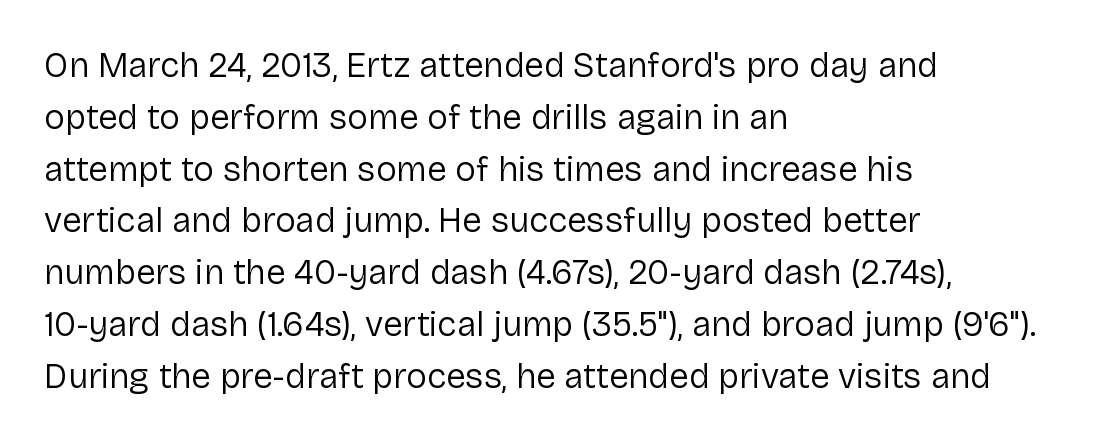
Q: Is the text bold? A: No.
Q: Is the text italic (slanted)? A: No, it is upright.
Q: Is the typeface a serif or a sans-serif typeface? A: Sans-serif.
Q: Is the text underlined? A: No.
Q: How is the paragraph aligned? A: Left-aligned.
Q: Is the spacing between letters normal or unusually wide? A: Normal.
Q: Is the spacing between lines tight, normal or loose? A: Normal.
Q: Width (condensed, normal, or wide)? A: Normal.
Q: Stroke contrast? A: Low.
Q: x-height? A: Medium.
Q: Monospaced? A: No.
